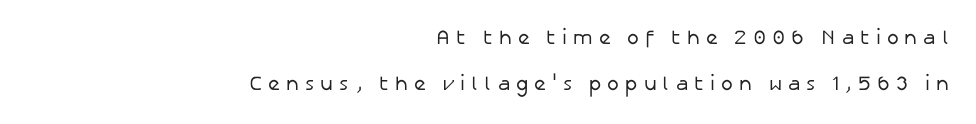
The image shows 20 px text type, upright; set right-aligned, loose line spacing (2.28x), unusually wide letter spacing (+0.3 em), not underlined.
